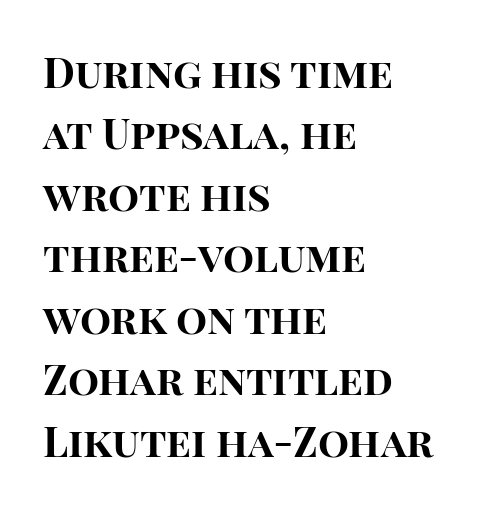
{"serif": "no", "italic": "no", "bold": "yes", "weight": "bold", "width": "normal", "stroke_contrast": "high", "x_height": "large", "monospaced": "no", "underline": "no", "align": "left", "line_spacing": "normal", "line_spacing_ratio": 1.5, "letter_spacing": "normal", "letter_spacing_em": 0.0, "glyph_px": 41}
